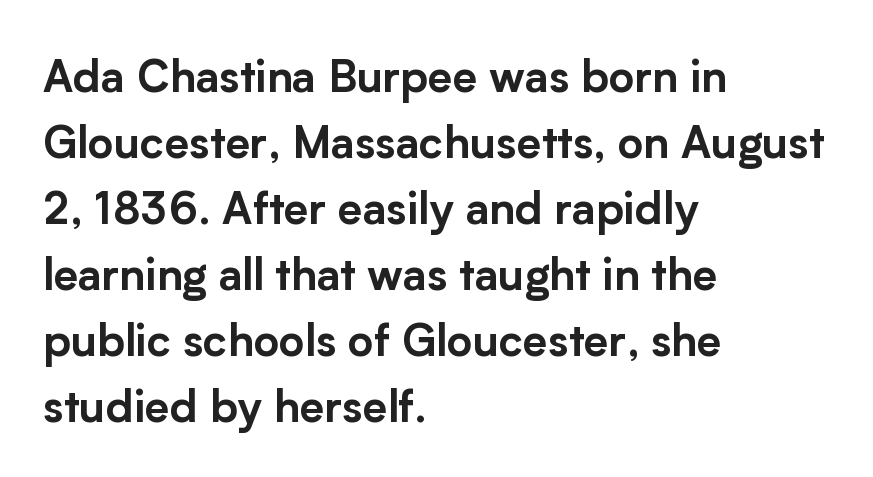
Q: Is the text italic (slanted)? A: No, it is upright.
Q: Is the typeface a serif or a sans-serif typeface? A: Sans-serif.
Q: Is the text underlined? A: No.
Q: How is the paragraph aligned? A: Left-aligned.
Q: Is the spacing between letters normal or unusually wide? A: Normal.
Q: Is the spacing between lines tight, normal or loose? A: Normal.
Q: Width (condensed, normal, or wide)? A: Normal.
Q: Stroke contrast? A: Low.
Q: x-height? A: Medium.
Q: Monospaced? A: No.
